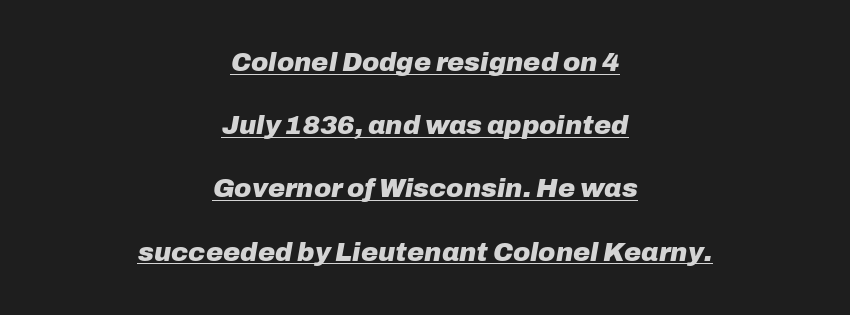
In terms of leading, this rendering errs on the spacious side. Honestly, the letter spacing is just normal — you wouldn't notice it. Beneath each row of characters lies a ruled line. This sample is center-justified, so both line endings float freely. The rendering uses a bold face; every stroke is thick and dark. The letters are slanted; this is an italic face.
